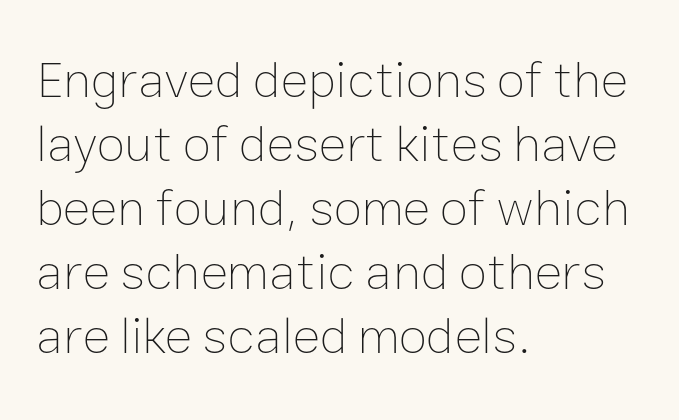
{"italic": "no", "bold": "no", "weight": "thin", "width": "normal", "stroke_contrast": "low", "x_height": "medium", "monospaced": "no", "underline": "no", "align": "left", "line_spacing_ratio": 1.23, "letter_spacing": "normal", "letter_spacing_em": 0.0, "glyph_px": 52}
